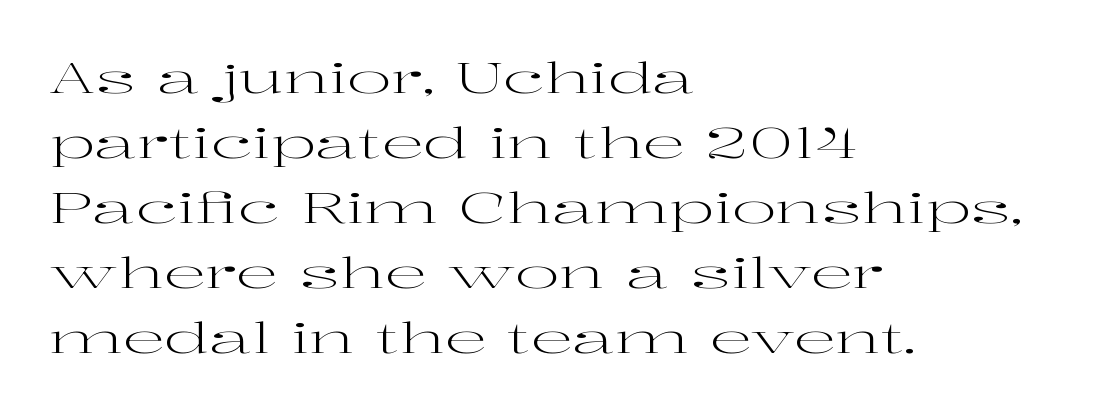
This rendering features lettering with no underline. Compared with a centered layout, this one pins lines to the left instead. The space between consecutive lines is moderate. Spacing verdict: proportional, widths tailored to each character. Posture: straight, roman, zero tilt. The cut favours lightness, reaching ordinary text weight at its darkest.
